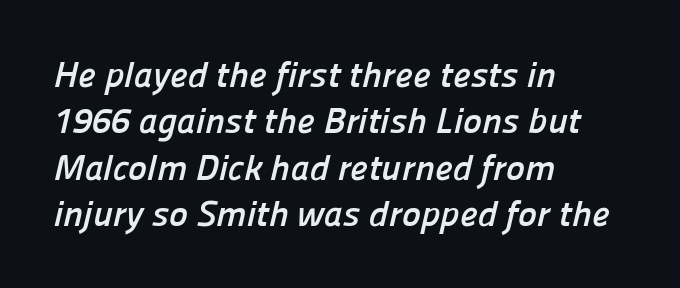
The image shows 36 px semibold sans-serif type; set left-aligned, normal line spacing (1.29x), normal letter spacing, not underlined; low stroke contrast and a medium x-height.
